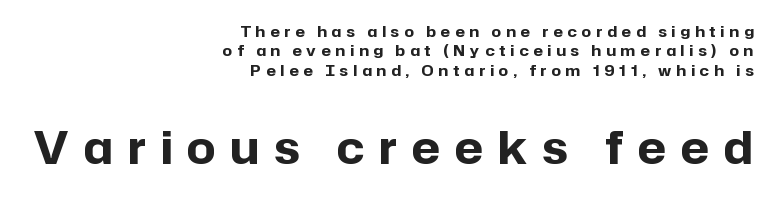
The font's upright variant was chosen for this text. Decoration check: the copy has no underline. A typesetter would label this face a sans. This rendering uses right alignment, leaving the left contour irregular. The lines sit at an ordinary, default distance from one another. Someone cranked the tracking dial way up on this one.
